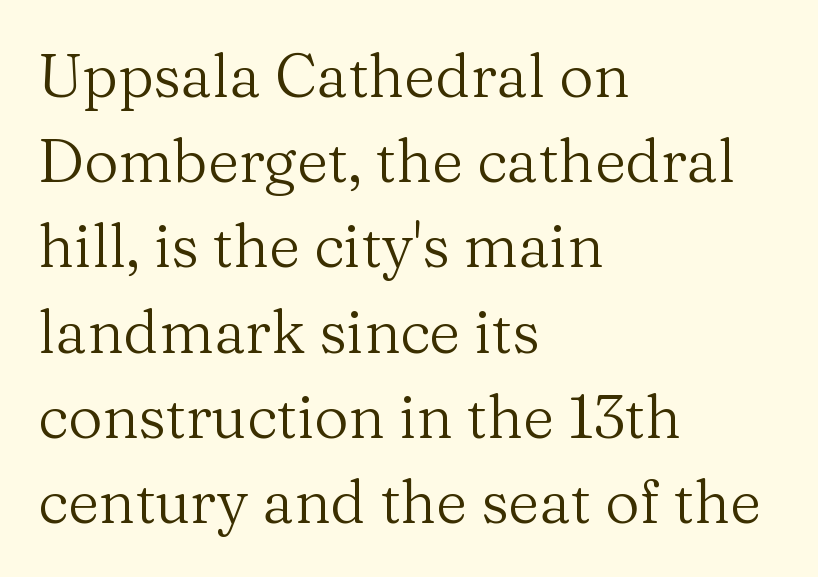
Q: Is the text bold? A: No.
Q: Is the text italic (slanted)? A: No, it is upright.
Q: Is the typeface a serif or a sans-serif typeface? A: Serif.
Q: Is the text underlined? A: No.
Q: How is the paragraph aligned? A: Left-aligned.
Q: Is the spacing between letters normal or unusually wide? A: Normal.
Q: Is the spacing between lines tight, normal or loose? A: Normal.
Q: Width (condensed, normal, or wide)? A: Normal.
Q: Stroke contrast? A: Medium.
Q: x-height? A: Medium.
Q: Monospaced? A: No.
